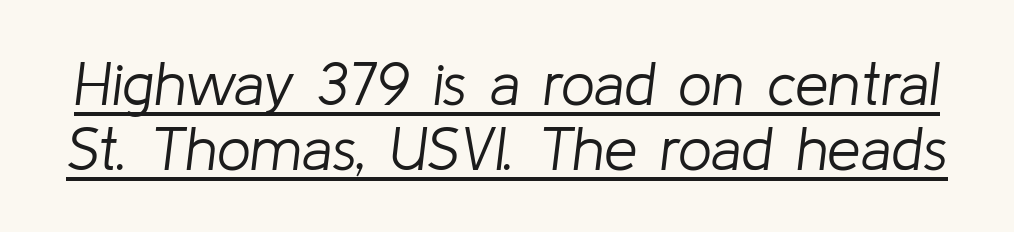
In designer terms, the underline attribute is active on this setting. Is the stroke heavy? The answer is a plain regular-or-lighter. Tracking value appears to be zero — textbook default spacing. Spacing verdict: proportional, widths tailored to each character. Honestly, the rows look squashed on top of each other.
